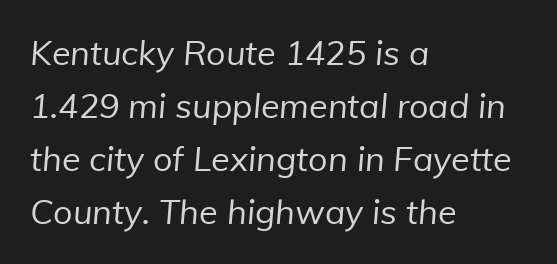
Q: Is the text bold? A: No.
Q: Is the typeface a serif or a sans-serif typeface? A: Sans-serif.
Q: Is the text underlined? A: No.
Q: How is the paragraph aligned? A: Left-aligned.
Q: Is the spacing between letters normal or unusually wide? A: Normal.
Q: Is the spacing between lines tight, normal or loose? A: Normal.
Q: Width (condensed, normal, or wide)? A: Normal.
Q: Stroke contrast? A: Low.
Q: x-height? A: Medium.
Q: Monospaced? A: No.
